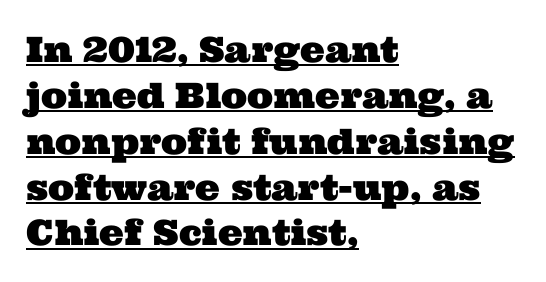
Q: Is the typeface a serif or a sans-serif typeface? A: Serif.
Q: Is the text underlined? A: Yes.
Q: How is the paragraph aligned? A: Left-aligned.
Q: Is the spacing between letters normal or unusually wide? A: Normal.
Q: Is the spacing between lines tight, normal or loose? A: Normal.
Q: Width (condensed, normal, or wide)? A: Wide.
Q: Stroke contrast? A: Medium.
Q: x-height? A: Medium.
Q: Monospaced? A: No.
